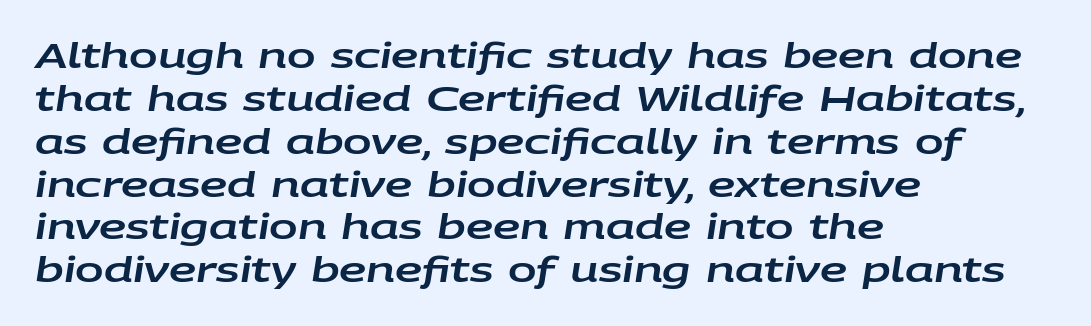
Looking at the ascenders, they clearly lean. How would I describe the line gaps? Plain and ordinary. Letter spacing: default. Which margin do the lines hug? The left one — the right edge is uneven. Spacing verdict: proportional, widths tailored to each character. The specimen omits any rule beneath the text block's lines.
